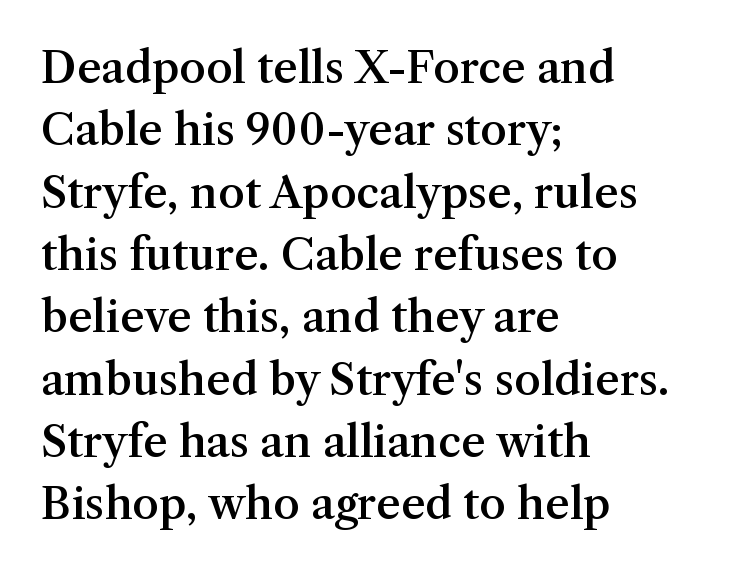
The image shows 43 px semibold serif type, upright; set left-aligned, normal line spacing (1.45x), normal letter spacing, not underlined; medium stroke contrast and a medium x-height.
